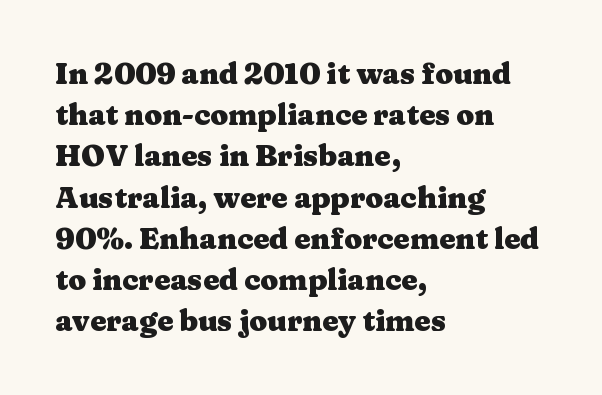
Q: Is the text bold? A: Yes.
Q: Is the text italic (slanted)? A: No, it is upright.
Q: Is the typeface a serif or a sans-serif typeface? A: Serif.
Q: Is the text underlined? A: No.
Q: How is the paragraph aligned? A: Left-aligned.
Q: Is the spacing between letters normal or unusually wide? A: Normal.
Q: Is the spacing between lines tight, normal or loose? A: Normal.
Q: Width (condensed, normal, or wide)? A: Wide.
Q: Stroke contrast? A: Medium.
Q: x-height? A: Medium.
Q: Monospaced? A: No.
